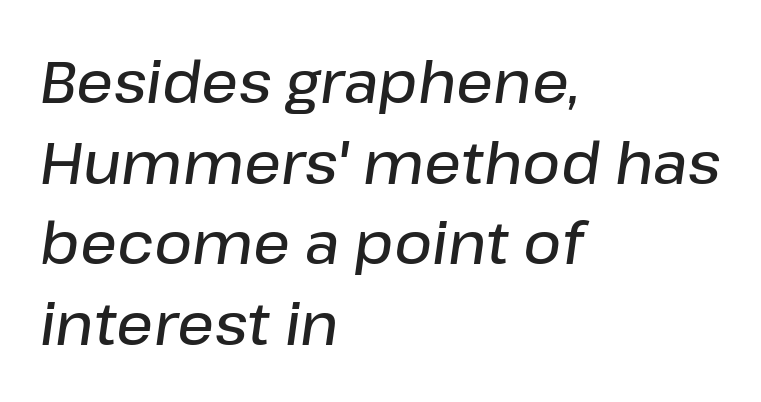
Q: Is the text bold? A: Semi-bold.
Q: Is the text italic (slanted)? A: Yes, it leans right by about 8 degrees.
Q: Is the text underlined? A: No.
Q: How is the paragraph aligned? A: Left-aligned.
Q: Is the spacing between letters normal or unusually wide? A: Normal.
Q: Is the spacing between lines tight, normal or loose? A: Normal.
Q: Width (condensed, normal, or wide)? A: Normal.
Q: Stroke contrast? A: Low.
Q: x-height? A: Medium.
Q: Monospaced? A: No.
